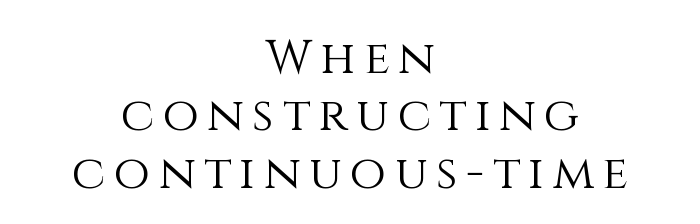
This rendering features lettering with no underline. The axis of the letterforms is exactly vertical. Weight class: somewhere from thin through regular. Character widths vary here, with narrow letters taking less room than wide ones. Neither beginnings nor endings align; midpoints do.
